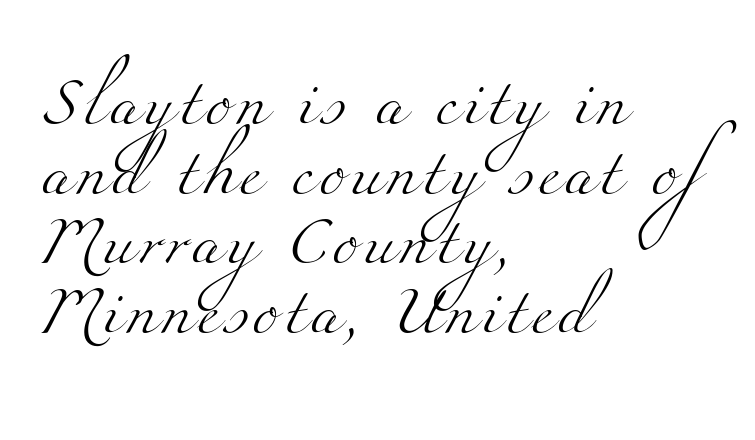
Q: Is the text bold? A: No.
Q: Is the text underlined? A: No.
Q: How is the paragraph aligned? A: Left-aligned.
Q: Is the spacing between lines tight, normal or loose? A: Normal.
Q: Width (condensed, normal, or wide)? A: Wide.
Q: Stroke contrast? A: Medium.
Q: x-height? A: Small.
Q: Monospaced? A: No.
